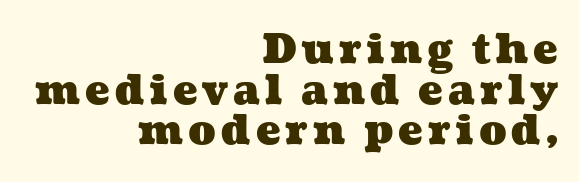
{"bold": "yes", "weight": "heavy", "width": "wide", "stroke_contrast": "medium", "x_height": "medium", "monospaced": "no", "underline": "no", "align": "right", "line_spacing": "tight", "line_spacing_ratio": 0.99, "glyph_px": 41}
